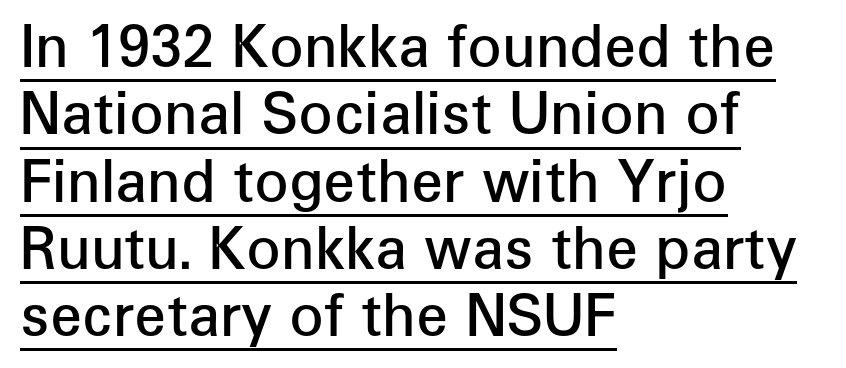
{"serif": "no", "italic": "no", "bold": "semi", "weight": "semibold", "width": "normal", "stroke_contrast": "low", "x_height": "medium", "monospaced": "no", "underline": "yes", "align": "left", "line_spacing_ratio": 1.18, "letter_spacing": "normal", "letter_spacing_em": 0.0, "glyph_px": 57}
